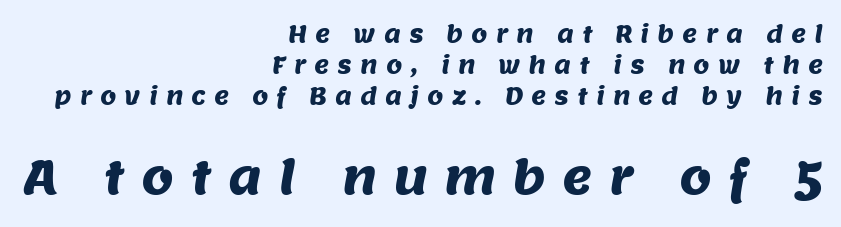
{"serif": "no", "width": "normal", "stroke_contrast": "medium", "x_height": "large", "monospaced": "no", "underline": "no", "align": "right", "line_spacing": "normal", "line_spacing_ratio": 1.34, "letter_spacing": "wide", "letter_spacing_em": 0.35, "larger_block": "second", "size_ratio": 2.0, "glyph_px": 46}
